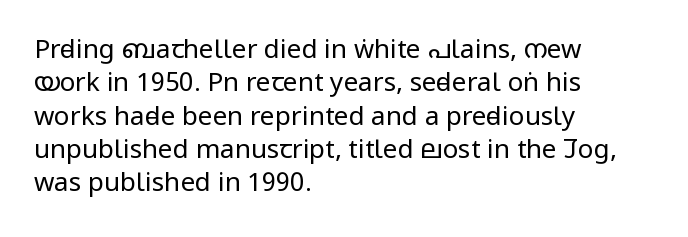
{"italic": "no", "bold": "no", "underline": "no", "align": "left", "line_spacing": "normal", "line_spacing_ratio": 1.28, "letter_spacing": "normal", "letter_spacing_em": 0.0, "glyph_px": 26}
